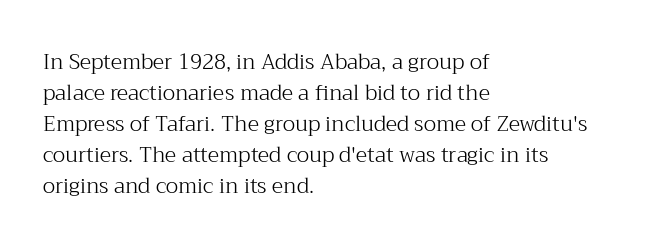
{"italic": "no", "bold": "no", "underline": "no", "align": "left", "line_spacing": "normal", "line_spacing_ratio": 1.48, "letter_spacing": "normal", "letter_spacing_em": 0.0, "glyph_px": 21}
